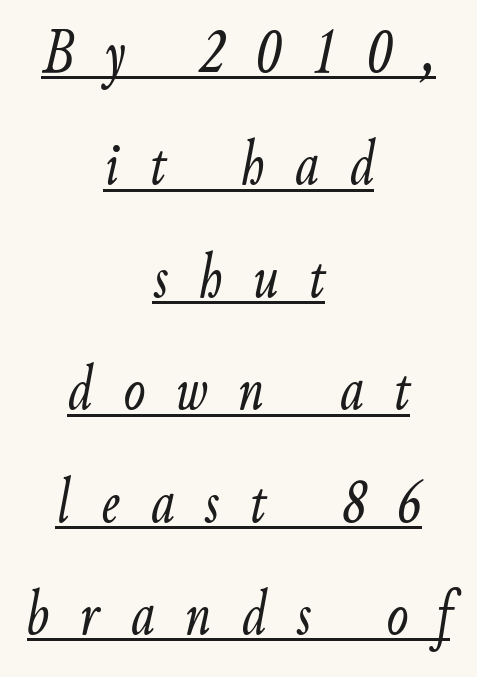
Q: Is the text bold? A: No.
Q: Is the text italic (slanted)? A: Yes, it leans right by about 9 degrees.
Q: Is the text underlined? A: Yes.
Q: How is the paragraph aligned? A: Centered.
Q: Is the spacing between letters normal or unusually wide? A: Unusually wide.
Q: Width (condensed, normal, or wide)? A: Condensed.
Q: Stroke contrast? A: Low.
Q: x-height? A: Small.
Q: Monospaced? A: No.
